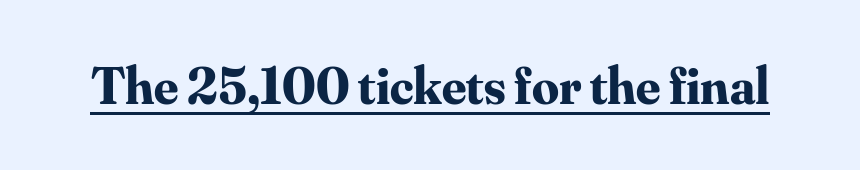
The letters advance in unequal steps, a hallmark of proportional type. Plenty of ink on the page — the face is bold. Underlined type. Glyph-to-glyph distance matches everyday printed text. In terms of letterform style, serifs are clearly present. Quick note: not italic, upright.
